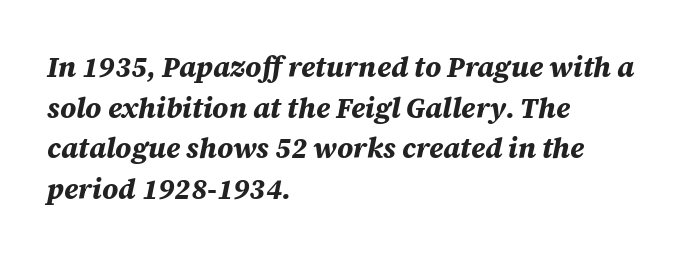
{"italic": "yes", "lean": "right", "slant_degrees": 12, "bold": "yes", "weight": "bold", "width": "normal", "stroke_contrast": "medium", "x_height": "large", "monospaced": "no", "underline": "no", "align": "left", "line_spacing": "normal", "line_spacing_ratio": 1.45, "letter_spacing": "normal", "letter_spacing_em": 0.0, "glyph_px": 28}
